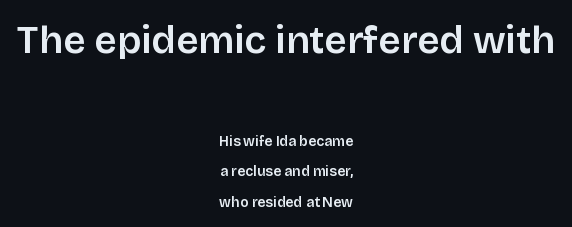
Q: Is the text italic (slanted)? A: No, it is upright.
Q: Is the typeface a serif or a sans-serif typeface? A: Sans-serif.
Q: Is the text underlined? A: No.
Q: How is the paragraph aligned? A: Centered.
Q: Is the spacing between letters normal or unusually wide? A: Normal.
Q: Is the spacing between lines tight, normal or loose? A: Loose.
Q: Which block of text is set in a larger size, the first (top) or the second (bottom)? A: The first (top) one.
Q: Width (condensed, normal, or wide)? A: Normal.
Q: Stroke contrast? A: Low.
Q: x-height? A: Large.
Q: Monospaced? A: No.
